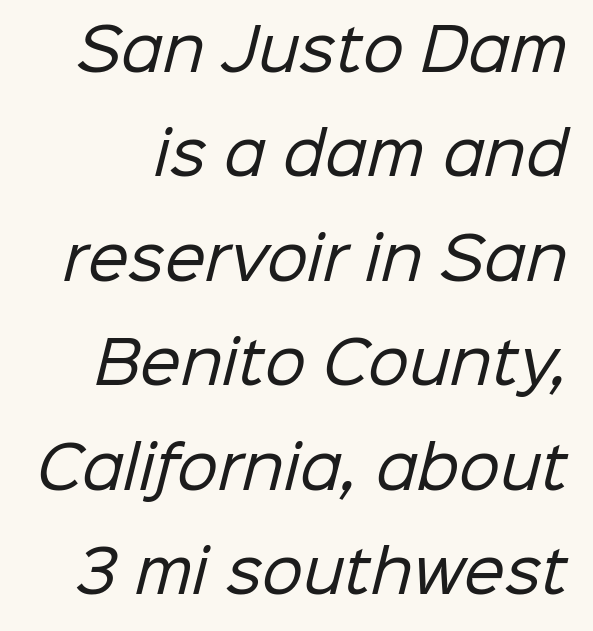
The image shows 58 px regular-weight sans-serif type; set line spacing 1.8x, normal letter spacing, not underlined; low stroke contrast and a medium x-height.
